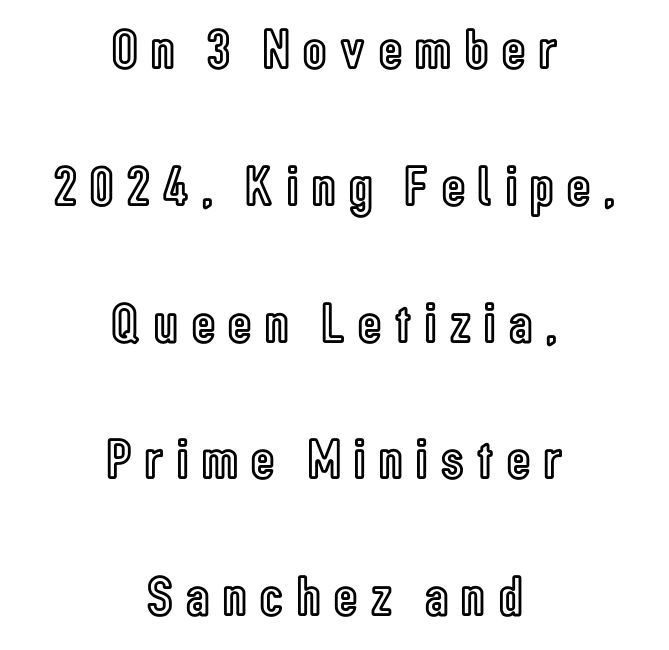
Q: Is the text italic (slanted)? A: No, it is upright.
Q: Is the text underlined? A: No.
Q: How is the paragraph aligned? A: Centered.
Q: Is the spacing between letters normal or unusually wide? A: Unusually wide.
Q: Is the spacing between lines tight, normal or loose? A: Loose.
Q: Width (condensed, normal, or wide)? A: Condensed.
Q: x-height? A: Medium.
Q: Monospaced? A: No.
